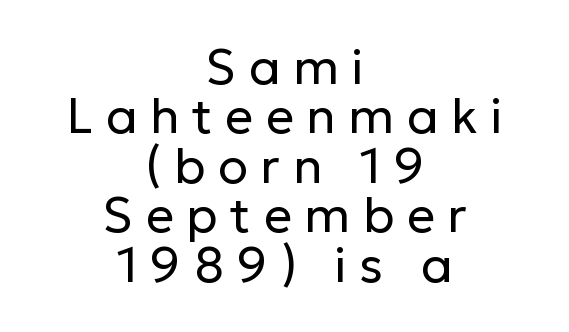
{"serif": "no", "italic": "no", "bold": "no", "weight": "regular", "width": "normal", "stroke_contrast": "low", "x_height": "medium", "monospaced": "no", "underline": "no", "align": "center", "line_spacing": "tight", "line_spacing_ratio": 1.01, "letter_spacing": "wide", "letter_spacing_em": 0.26, "glyph_px": 49}
